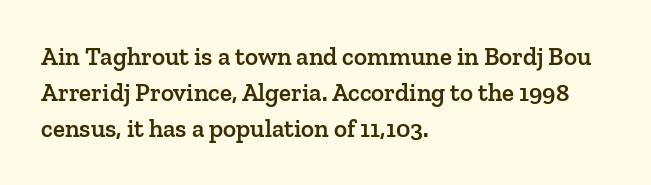
{"italic": "no", "bold": "semi", "underline": "no", "align": "left", "line_spacing": "normal", "line_spacing_ratio": 1.44, "letter_spacing": "normal", "letter_spacing_em": 0.0, "glyph_px": 25}
